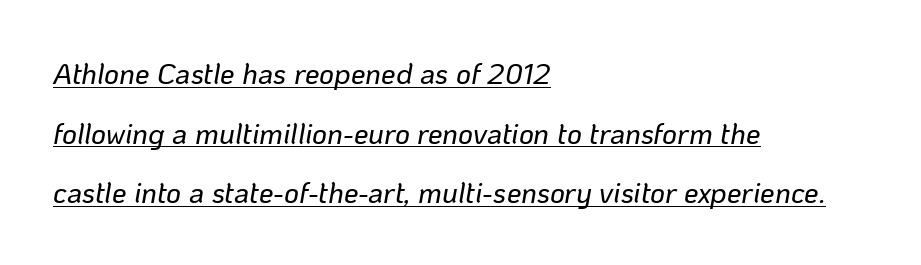
Tracking value appears to be zero — textbook default spacing. A continuous stroke trails under the words, as in a hyperlink. These lines stack with their left ends in a neat column. Rendered with sloped, italic letterforms. Do the characters align in a grid? No, the font is proportional. If you measured baseline to baseline, you'd find a long distance.
